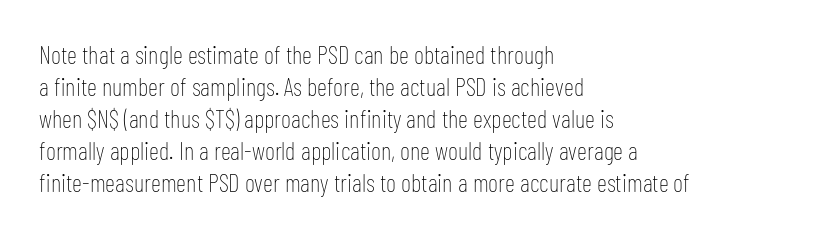
Q: Is the text bold? A: No.
Q: Is the text italic (slanted)? A: No, it is upright.
Q: Is the text underlined? A: No.
Q: How is the paragraph aligned? A: Left-aligned.
Q: Is the spacing between letters normal or unusually wide? A: Normal.
Q: Is the spacing between lines tight, normal or loose? A: Normal.
